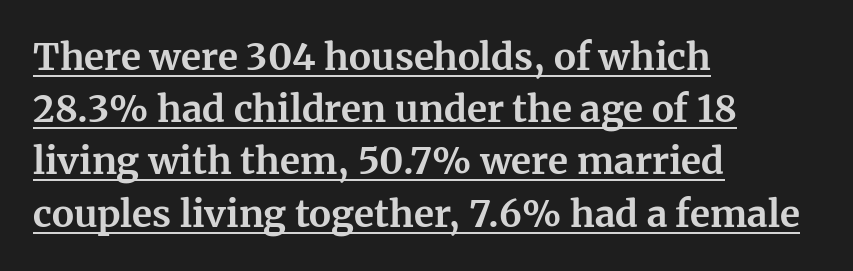
Q: Is the text bold? A: Yes.
Q: Is the text italic (slanted)? A: No, it is upright.
Q: Is the typeface a serif or a sans-serif typeface? A: Serif.
Q: Is the text underlined? A: Yes.
Q: How is the paragraph aligned? A: Left-aligned.
Q: Is the spacing between letters normal or unusually wide? A: Normal.
Q: Is the spacing between lines tight, normal or loose? A: Normal.
Q: Width (condensed, normal, or wide)? A: Normal.
Q: Stroke contrast? A: Medium.
Q: x-height? A: Medium.
Q: Monospaced? A: No.
